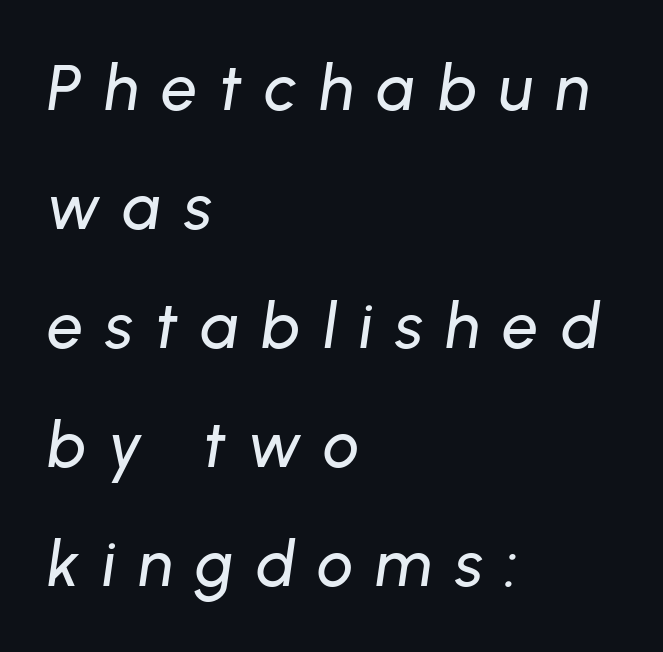
Descenders are the only things crossing below the line. Reading down the block, your eye returns to a fixed left position each line. Slanted lettering throughout. The horizontal fit of the characters is loose and conspicuously gappy.
